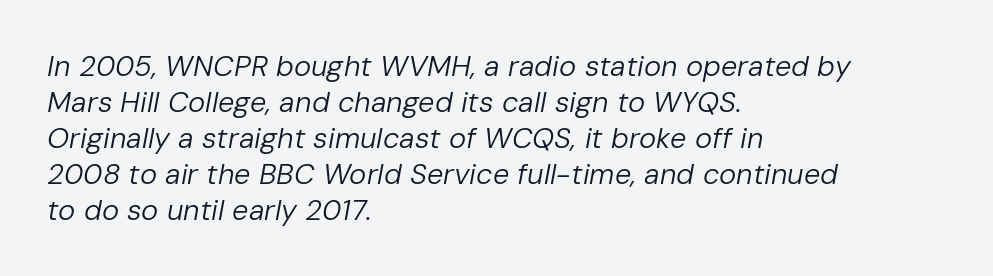
The image shows 29 px regular-weight type, italic (leaning right); set left-aligned, line spacing 1.24x, normal letter spacing, not underlined; low stroke contrast and a medium x-height.
